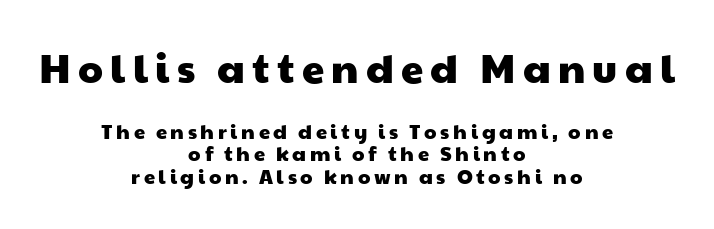
Are there feet on the stems? There aren't — it's a sans. A bare baseline throughout the passage. Proportional: the letters do not fall into vertical columns. Regarding leading, the lines here are crowded together.
